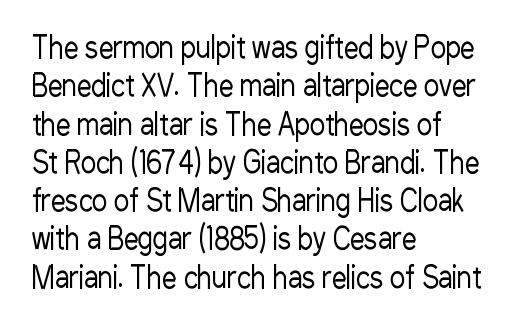
Q: Is the text bold? A: No.
Q: Is the text italic (slanted)? A: No, it is upright.
Q: Is the typeface a serif or a sans-serif typeface? A: Sans-serif.
Q: Is the text underlined? A: No.
Q: How is the paragraph aligned? A: Left-aligned.
Q: Is the spacing between letters normal or unusually wide? A: Normal.
Q: Is the spacing between lines tight, normal or loose? A: Normal.
Q: Width (condensed, normal, or wide)? A: Condensed.
Q: Stroke contrast? A: Low.
Q: x-height? A: Medium.
Q: Monospaced? A: No.
